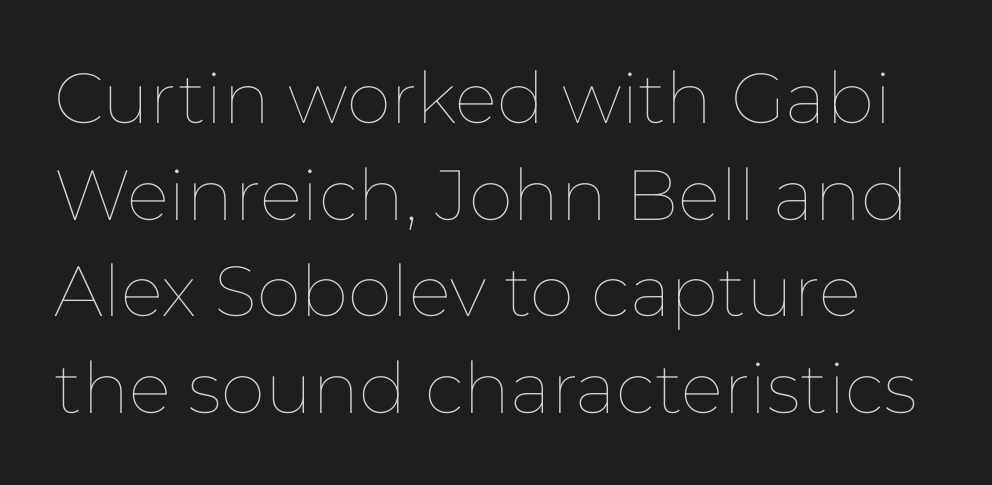
Q: Is the text bold? A: No.
Q: Is the text italic (slanted)? A: No, it is upright.
Q: Is the text underlined? A: No.
Q: Is the spacing between letters normal or unusually wide? A: Normal.
Q: Is the spacing between lines tight, normal or loose? A: Normal.
Q: Width (condensed, normal, or wide)? A: Normal.
Q: Stroke contrast? A: Low.
Q: x-height? A: Medium.
Q: Monospaced? A: No.
